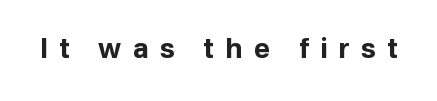
{"serif": "no", "italic": "no", "bold": "yes", "weight": "bold", "width": "normal", "stroke_contrast": "low", "x_height": "medium", "monospaced": "no", "underline": "no", "letter_spacing": "wide", "letter_spacing_em": 0.4, "glyph_px": 28}
